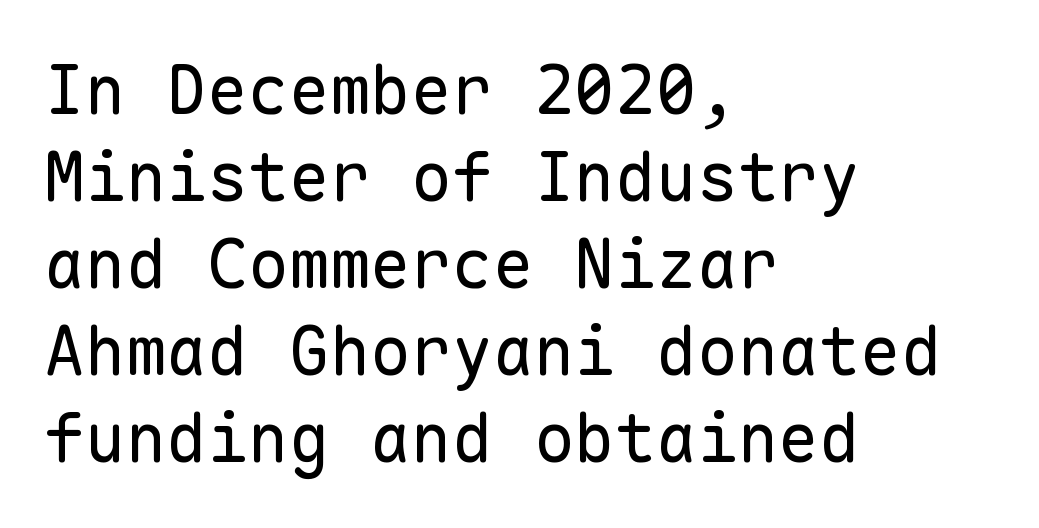
{"serif": "no", "italic": "no", "bold": "no", "weight": "regular", "width": "normal", "stroke_contrast": "low", "x_height": "medium", "monospaced": "yes", "underline": "no", "align": "left", "line_spacing": "normal", "line_spacing_ratio": 1.28, "letter_spacing": "normal", "letter_spacing_em": 0.0, "glyph_px": 68}
